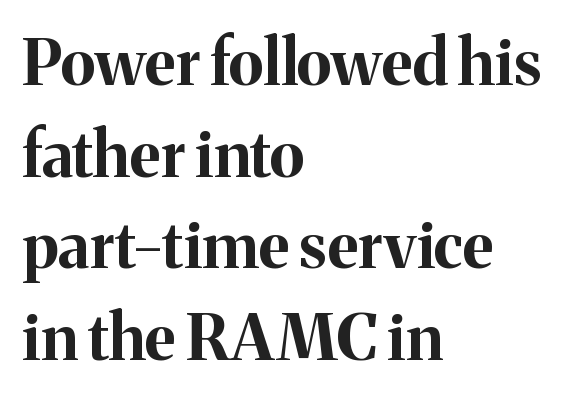
Unlike italic type, these characters show no tilt at all. The gaps between neighbouring characters are ordinary and unremarkable. Honestly, the row spacing looks completely unremarkable. The face used here is proportionally spaced, like ordinary book or web type. Descenders are the only things crossing below the line. The characters look thick and weighty, a clear bold.
